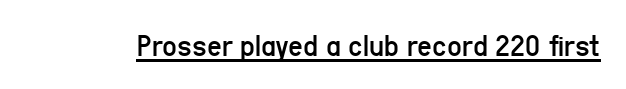
The image shows 32 px regular-weight, condensed sans-serif type, upright; set normal letter spacing, underlined; low stroke contrast and a medium x-height.
